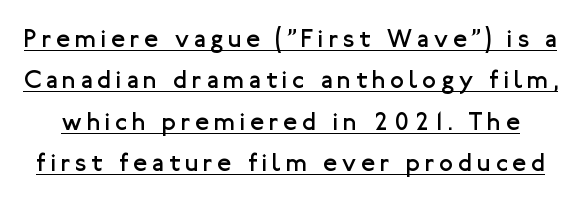
Q: Is the text bold? A: No.
Q: Is the text italic (slanted)? A: No, it is upright.
Q: Is the text underlined? A: Yes.
Q: Is the spacing between letters normal or unusually wide? A: Unusually wide.
Q: Is the spacing between lines tight, normal or loose? A: Normal.
